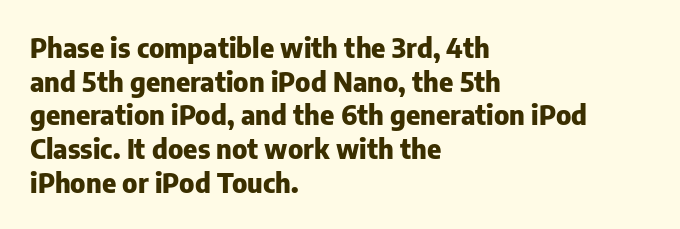
Q: Is the text bold? A: Yes.
Q: Is the text italic (slanted)? A: No, it is upright.
Q: Is the text underlined? A: No.
Q: How is the paragraph aligned? A: Left-aligned.
Q: Is the spacing between letters normal or unusually wide? A: Normal.
Q: Is the spacing between lines tight, normal or loose? A: Normal.
